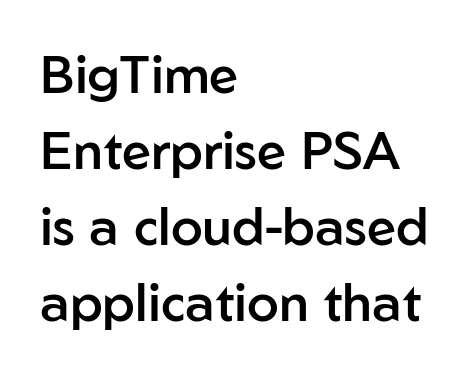
The image shows 52 px semibold sans-serif type, upright; set left-aligned, normal line spacing (1.46x), normal letter spacing, not underlined; low stroke contrast and a medium x-height.
